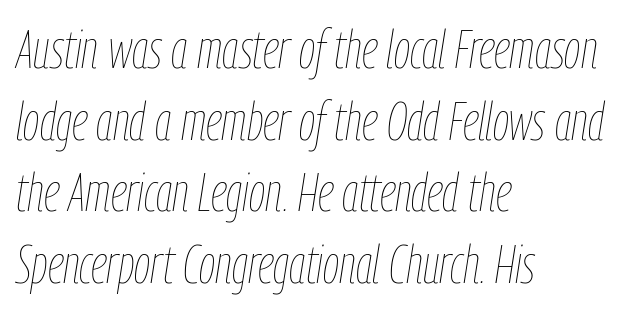
The image shows 53 px thin, condensed type, italic (leaning right); set left-aligned, normal line spacing (1.35x), normal letter spacing, not underlined; low stroke contrast and a medium x-height.
